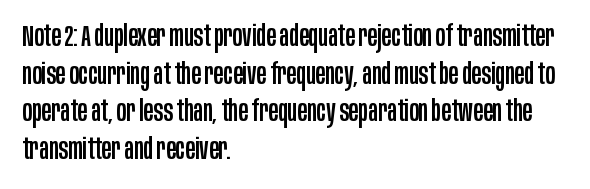
Here the designer chose a conventional face with non-uniform glyph widths. Every character sits straight up, as roman type does. All the whitespace from short lines collects on the right. This is sans-serif lettering, the kind often seen on screens and signage.
